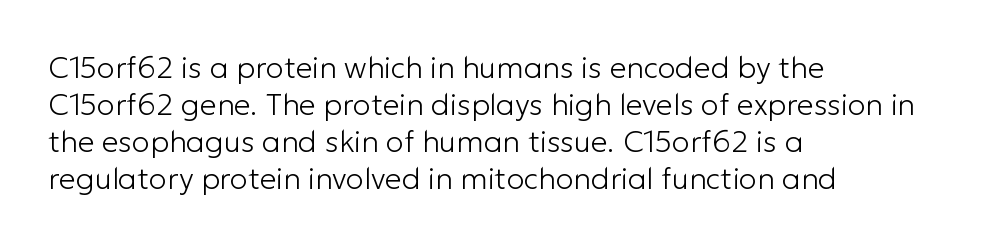
The image shows 30 px light sans-serif type, upright; set left-aligned, line spacing 1.23x, normal letter spacing, not underlined; low stroke contrast and a medium x-height.
